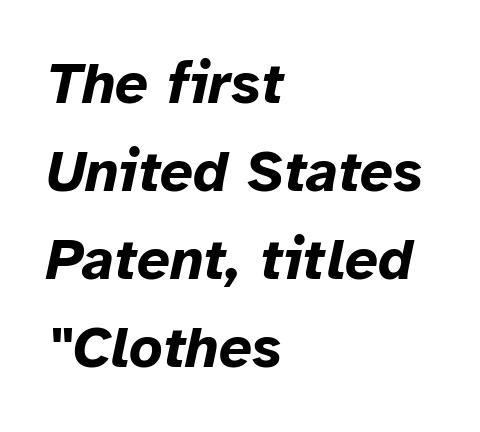
Q: Is the text bold? A: Yes.
Q: Is the text italic (slanted)? A: Yes, it leans right by about 12 degrees.
Q: Is the text underlined? A: No.
Q: How is the paragraph aligned? A: Left-aligned.
Q: Is the spacing between letters normal or unusually wide? A: Normal.
Q: Is the spacing between lines tight, normal or loose? A: Normal.
Q: Width (condensed, normal, or wide)? A: Normal.
Q: Stroke contrast? A: Low.
Q: x-height? A: Medium.
Q: Monospaced? A: No.
